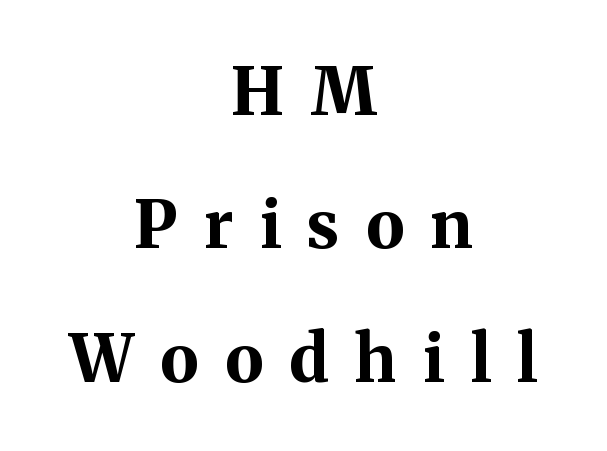
The image shows 66 px bold serif type, upright; set centered, loose line spacing (2.02x), unusually wide letter spacing (+0.4 em), not underlined; medium stroke contrast and a medium x-height.
